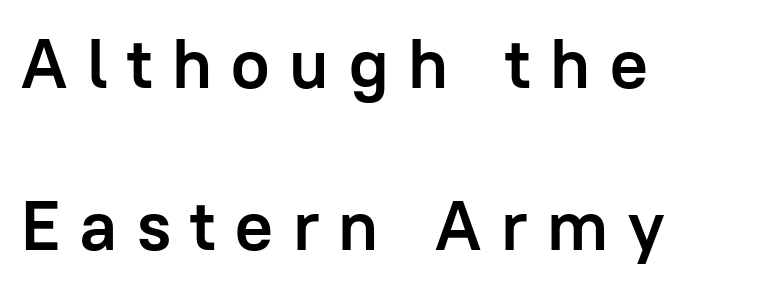
No feet cap the strokes, marking this as sans-serif type. Varying glyph widths throughout — classic text-font behaviour. Anything drawn beneath the words? Only blank space. Alignment: flush left.
